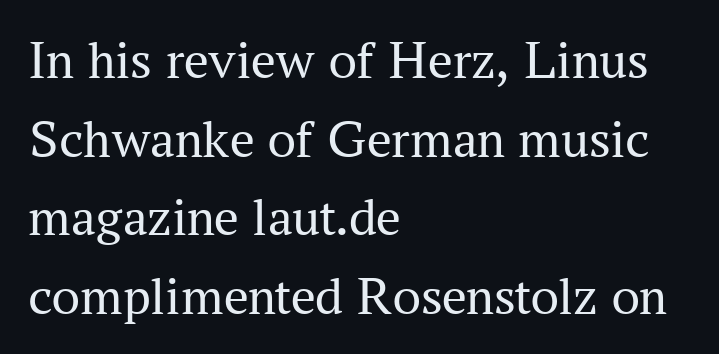
{"serif": "yes", "italic": "no", "bold": "no", "weight": "regular", "width": "normal", "stroke_contrast": "medium", "x_height": "medium", "monospaced": "no", "underline": "no", "align": "left", "line_spacing": "normal", "line_spacing_ratio": 1.43, "letter_spacing": "normal", "letter_spacing_em": 0.0, "glyph_px": 55}
